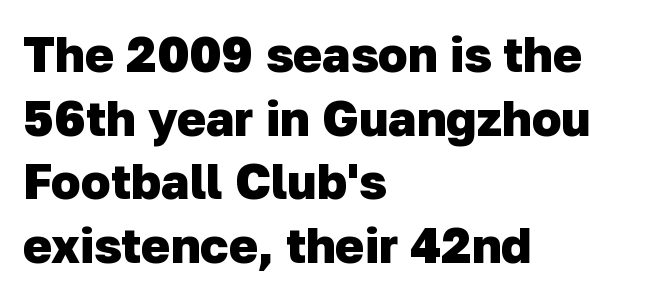
Q: Is the text bold? A: Yes.
Q: Is the typeface a serif or a sans-serif typeface? A: Sans-serif.
Q: Is the text underlined? A: No.
Q: How is the paragraph aligned? A: Left-aligned.
Q: Is the spacing between letters normal or unusually wide? A: Normal.
Q: Is the spacing between lines tight, normal or loose? A: Normal.
Q: Width (condensed, normal, or wide)? A: Normal.
Q: Stroke contrast? A: Low.
Q: x-height? A: Medium.
Q: Monospaced? A: No.
